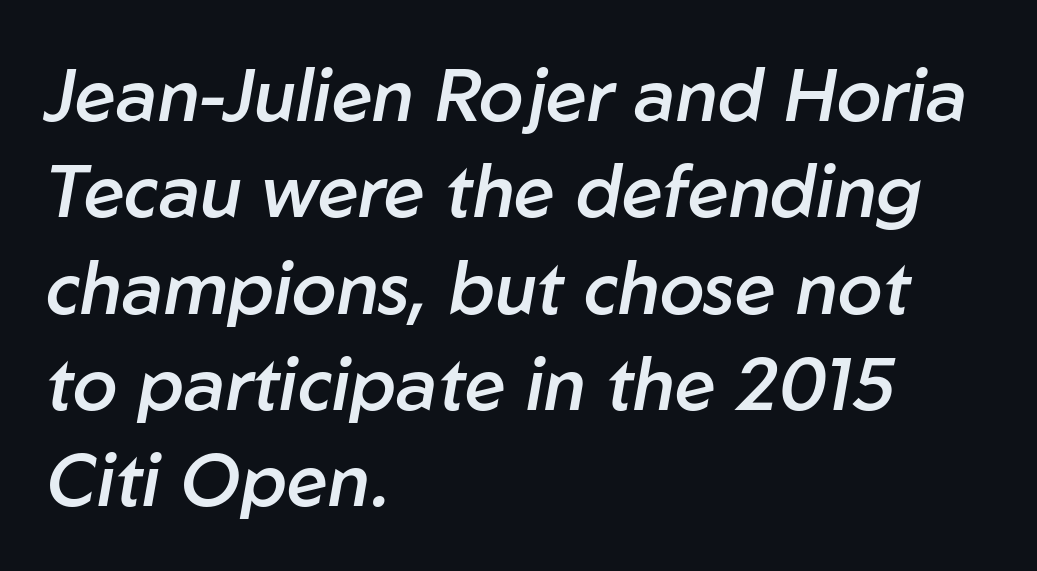
{"italic": "yes", "lean": "right", "slant_degrees": 10, "bold": "semi", "weight": "semibold", "width": "normal", "stroke_contrast": "low", "x_height": "medium", "monospaced": "no", "underline": "no", "align": "left", "line_spacing": "normal", "line_spacing_ratio": 1.32, "letter_spacing": "normal", "letter_spacing_em": 0.0, "glyph_px": 73}
